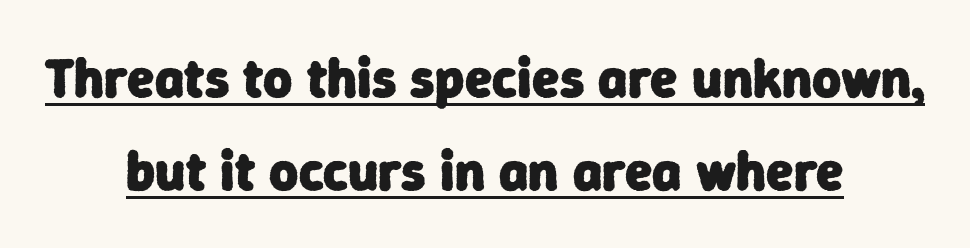
The image shows 56 px heavy sans-serif type; set centered, normal line spacing (1.66x), normal letter spacing, underlined; low stroke contrast and a medium x-height.
